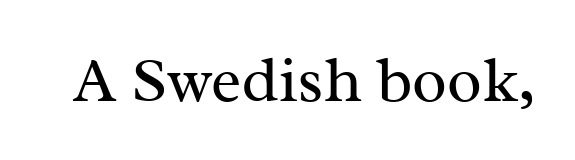
The image shows 64 px regular-weight serif type, upright; set normal letter spacing, not underlined; medium stroke contrast and a medium x-height.
